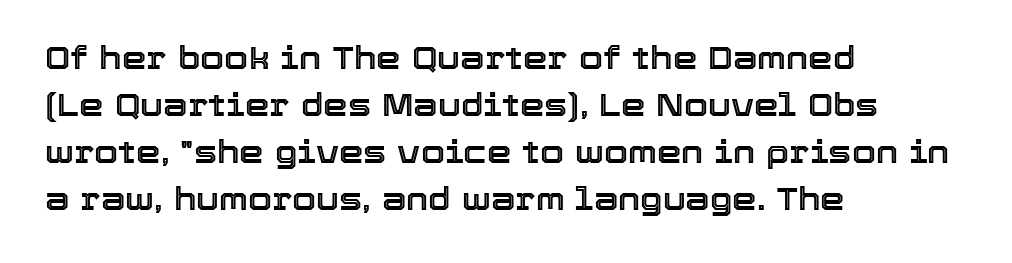
The image shows 31 px text type, upright; set left-aligned, normal line spacing (1.52x), normal letter spacing, not underlined; a medium x-height.
